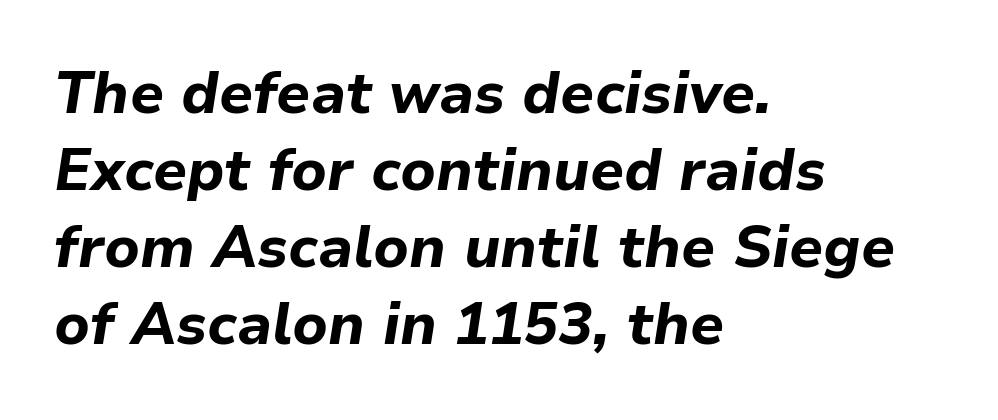
Q: Is the text bold? A: Yes.
Q: Is the text italic (slanted)? A: Yes, it leans right by about 9 degrees.
Q: Is the text underlined? A: No.
Q: How is the paragraph aligned? A: Left-aligned.
Q: Is the spacing between letters normal or unusually wide? A: Normal.
Q: Is the spacing between lines tight, normal or loose? A: Normal.
Q: Width (condensed, normal, or wide)? A: Normal.
Q: Stroke contrast? A: Low.
Q: x-height? A: Medium.
Q: Monospaced? A: No.
